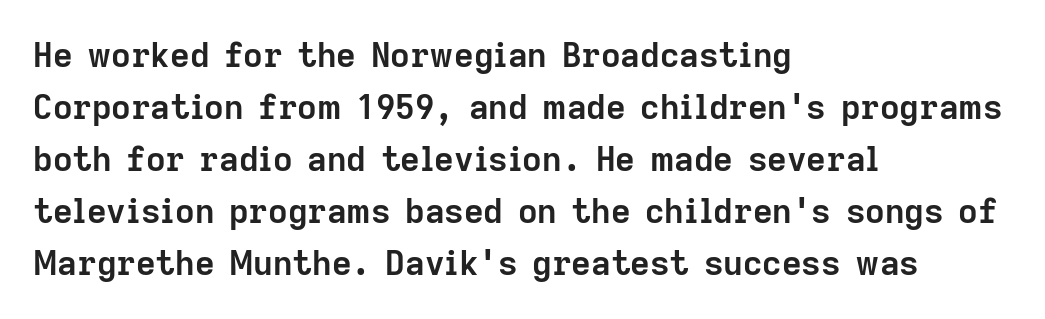
Q: Is the text bold? A: Yes.
Q: Is the text italic (slanted)? A: No, it is upright.
Q: Is the typeface a serif or a sans-serif typeface? A: Sans-serif.
Q: Is the text underlined? A: No.
Q: How is the paragraph aligned? A: Left-aligned.
Q: Is the spacing between letters normal or unusually wide? A: Normal.
Q: Is the spacing between lines tight, normal or loose? A: Normal.
Q: Width (condensed, normal, or wide)? A: Normal.
Q: Stroke contrast? A: Low.
Q: x-height? A: Medium.
Q: Monospaced? A: No.
